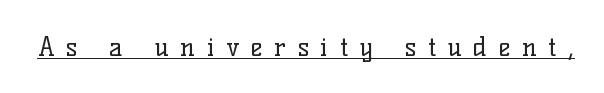
The image shows 26 px text type, upright; set unusually wide letter spacing (+0.44 em), underlined.
